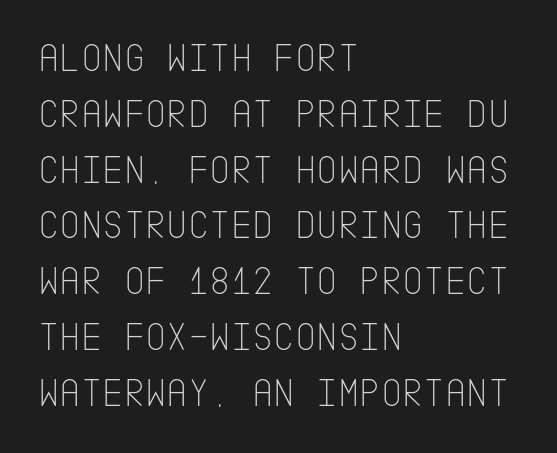
{"serif": "no", "italic": "no", "bold": "no", "weight": "thin", "width": "condensed", "stroke_contrast": "low", "x_height": "large", "underline": "no", "align": "left", "line_spacing": "normal", "line_spacing_ratio": 1.36, "letter_spacing": "normal", "letter_spacing_em": 0.0, "glyph_px": 41}
